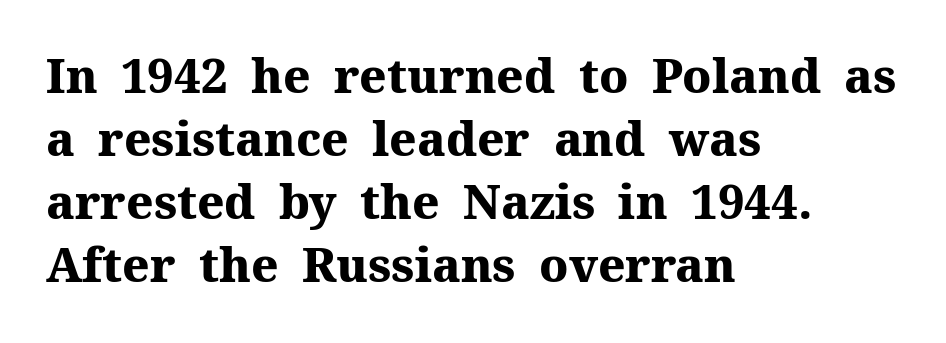
The image shows 47 px heavy serif type, upright; set left-aligned, normal line spacing (1.34x), normal letter spacing, not underlined; medium stroke contrast and a medium x-height.
